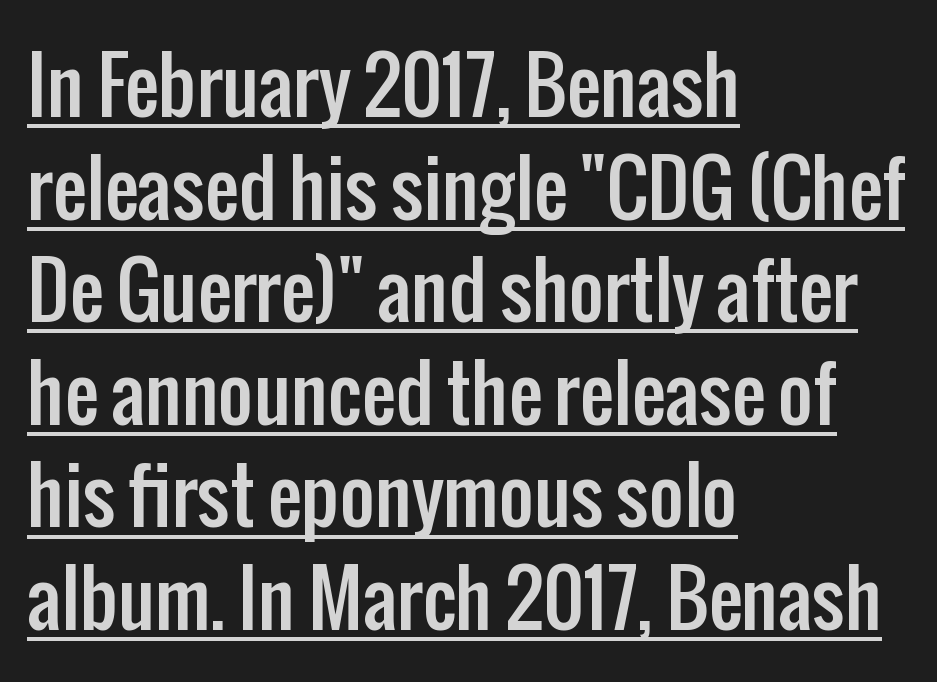
The image shows 76 px condensed sans-serif type, upright; set left-aligned, normal line spacing (1.35x), normal letter spacing, underlined; low stroke contrast and a medium x-height.
